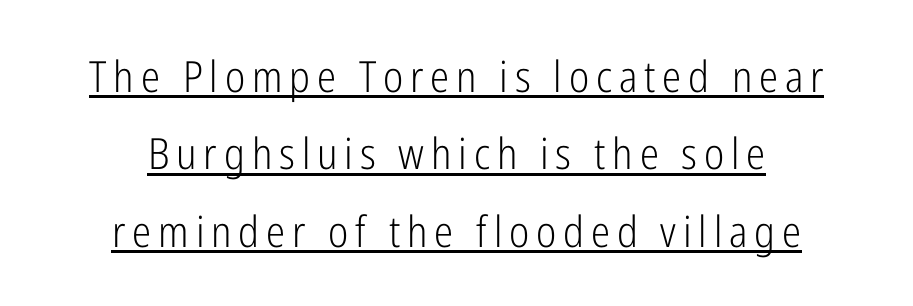
Q: Is the text bold? A: No.
Q: Is the text italic (slanted)? A: No, it is upright.
Q: Is the typeface a serif or a sans-serif typeface? A: Sans-serif.
Q: Is the text underlined? A: Yes.
Q: How is the paragraph aligned? A: Centered.
Q: Width (condensed, normal, or wide)? A: Condensed.
Q: Stroke contrast? A: Low.
Q: x-height? A: Medium.
Q: Monospaced? A: No.
